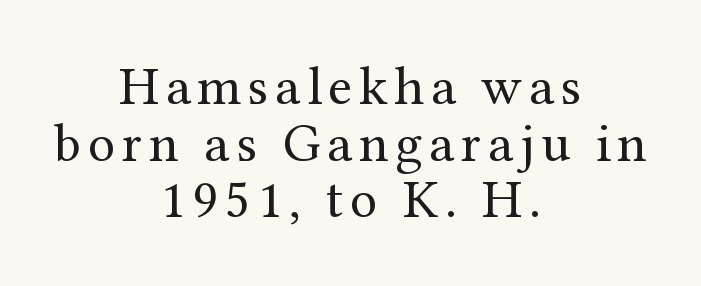
Is the type heavy? It reads as light-to-regular instead. Tightly led — the rows are bunched. A typesetter would call this proportional, since set widths differ per character. Ascenders rise straight up at ninety degrees. The setting favours the middle, as headings and verse often do.
